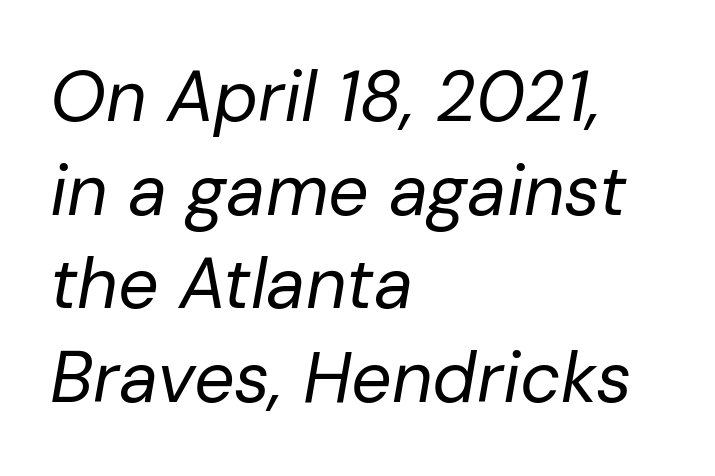
Q: Is the text bold? A: No.
Q: Is the text italic (slanted)? A: Yes, it leans right by about 10 degrees.
Q: Is the text underlined? A: No.
Q: How is the paragraph aligned? A: Left-aligned.
Q: Is the spacing between letters normal or unusually wide? A: Normal.
Q: Is the spacing between lines tight, normal or loose? A: Normal.
Q: Width (condensed, normal, or wide)? A: Normal.
Q: Stroke contrast? A: Low.
Q: x-height? A: Medium.
Q: Monospaced? A: No.
